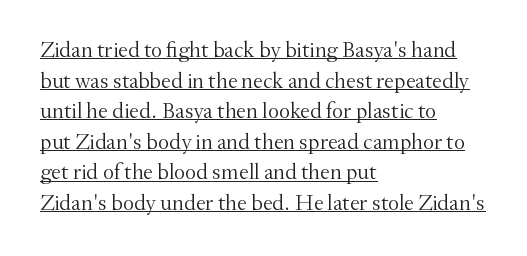
The font is comparable to plain body text, perhaps lighter. A baseline rule has been typeset under these characters. A classic flush-left, rag-right setting is used for this passage. A normal amount of white space separates one row of letters from the next. Students, note that the glyphs here touch the page at normal intervals. Italic: no, the glyphs are upright roman.
